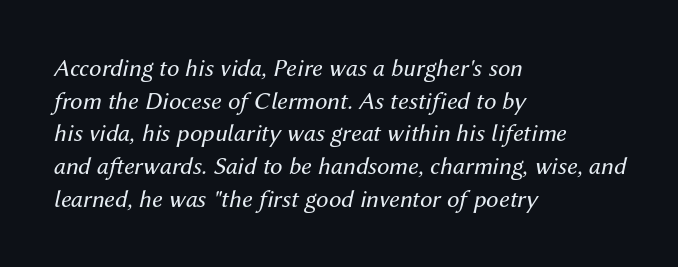
Q: Is the text bold? A: No.
Q: Is the text italic (slanted)? A: Yes, it leans right by about 12 degrees.
Q: Is the text underlined? A: No.
Q: How is the paragraph aligned? A: Left-aligned.
Q: Is the spacing between letters normal or unusually wide? A: Normal.
Q: Is the spacing between lines tight, normal or loose? A: Normal.
